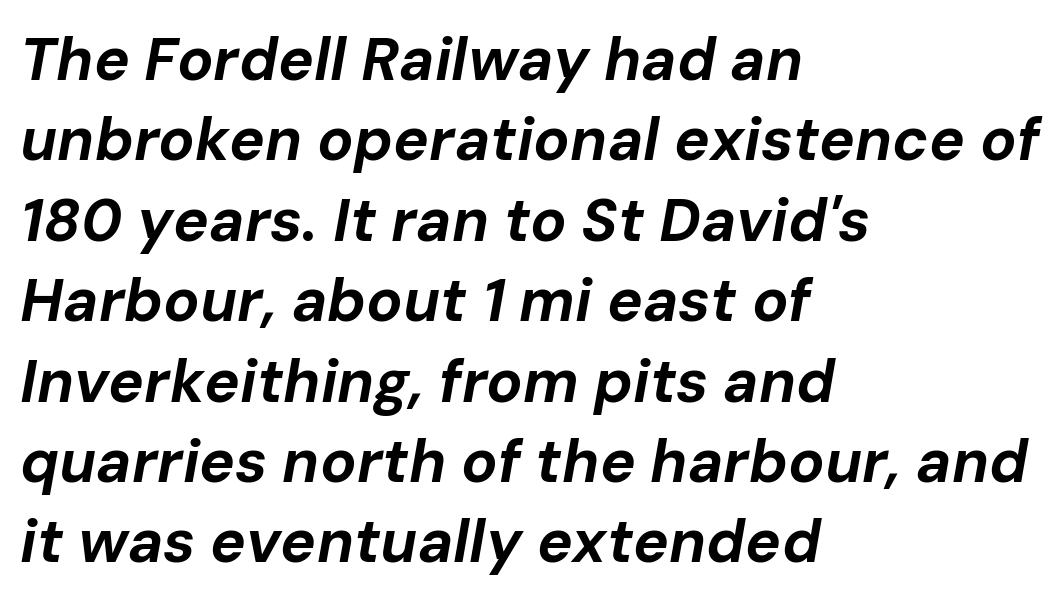
{"italic": "yes", "lean": "right", "slant_degrees": 10, "bold": "yes", "weight": "bold", "width": "normal", "stroke_contrast": "low", "x_height": "medium", "monospaced": "no", "underline": "no", "align": "left", "line_spacing": "normal", "line_spacing_ratio": 1.34, "letter_spacing": "normal", "letter_spacing_em": 0.0, "glyph_px": 60}
